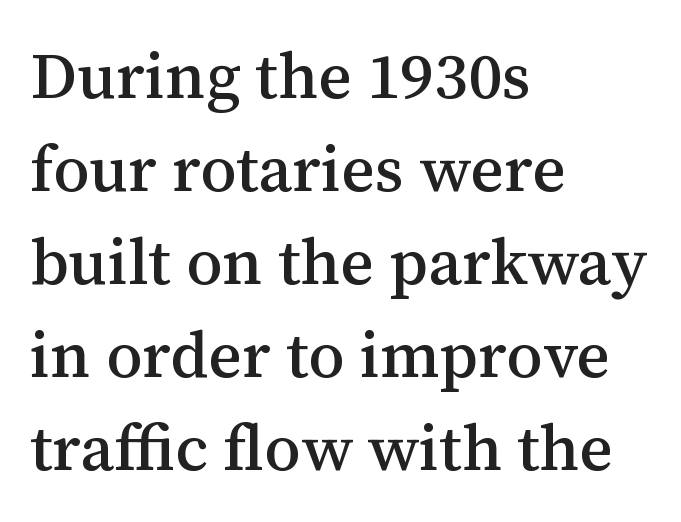
{"serif": "yes", "italic": "no", "width": "normal", "stroke_contrast": "medium", "x_height": "medium", "monospaced": "no", "underline": "no", "align": "left", "line_spacing": "normal", "line_spacing_ratio": 1.43, "letter_spacing": "normal", "letter_spacing_em": 0.0, "glyph_px": 65}
